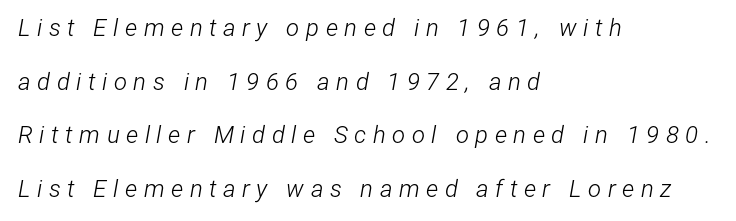
{"italic": "yes", "lean": "right", "slant_degrees": 12, "bold": "no", "underline": "no", "align": "left", "line_spacing": "loose", "line_spacing_ratio": 2.23, "letter_spacing": "wide", "letter_spacing_em": 0.27, "glyph_px": 24}
